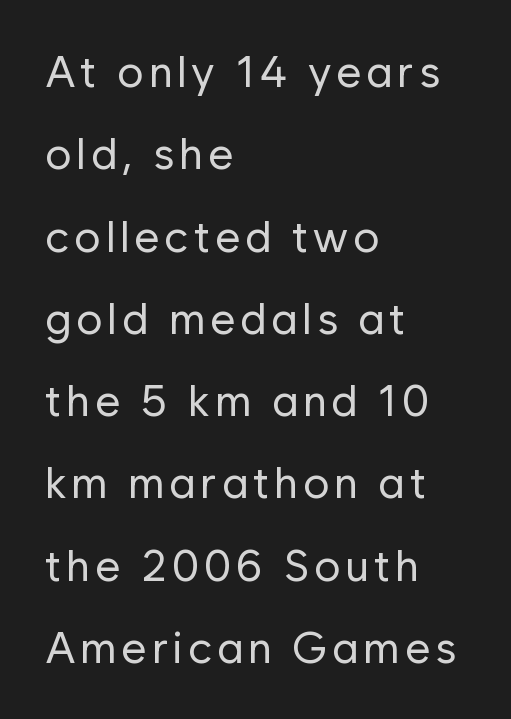
The letters advance in unequal steps, a hallmark of proportional type. Plain, unruled lines of type. Is the block centered? No — it sits flush against the left margin. The font's upright variant was chosen for this text. Stroke thickness stays within the range of a standard reading face or lighter.
